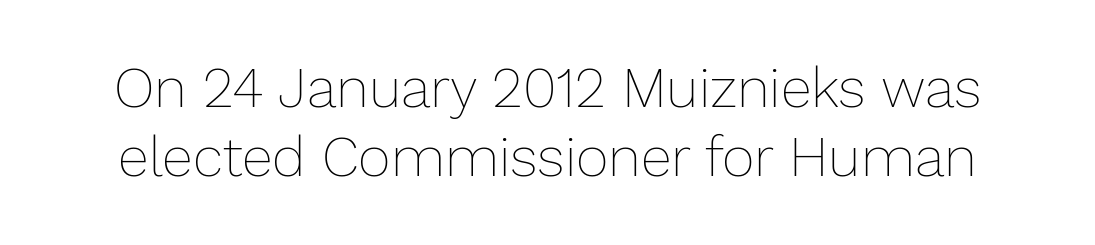
The image shows 56 px thin type, upright; set line spacing 1.24x, normal letter spacing, not underlined; low stroke contrast and a medium x-height.
